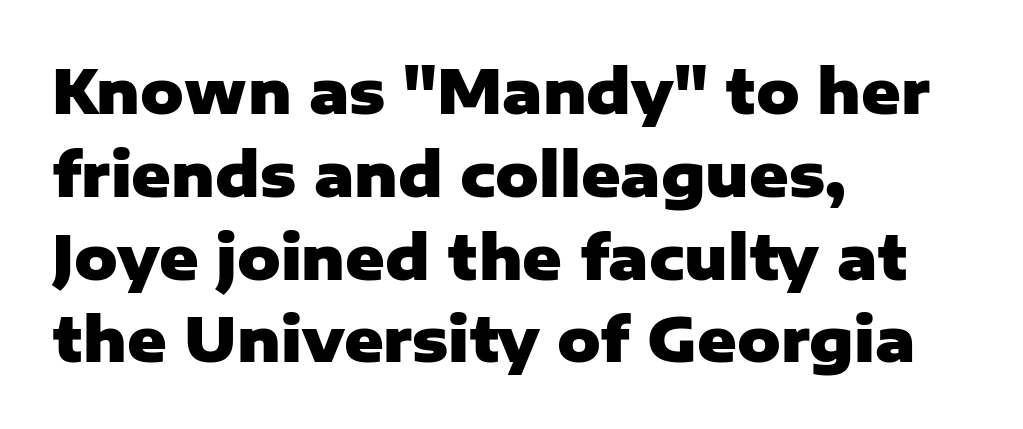
The image shows 60 px heavy sans-serif type, upright; set left-aligned, normal line spacing (1.38x), normal letter spacing, not underlined; low stroke contrast and a medium x-height.
